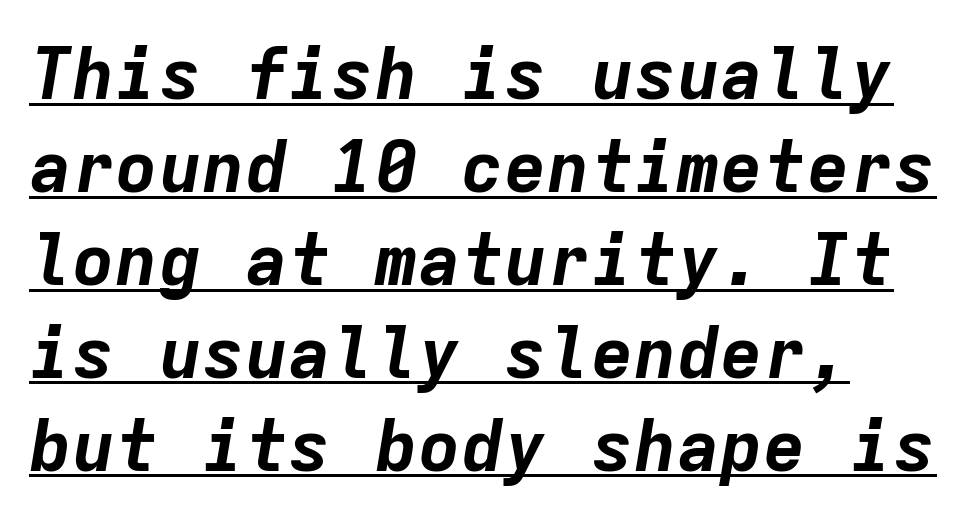
The face used here is monospaced, like something from a code editor. Decoration check: the copy is underlined. All the whitespace from short lines collects on the right. The typography opts for an oblique posture over an upright one. Strokes here are thick enough to call this a true bold.
